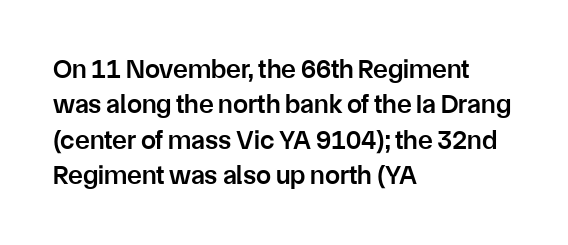
{"italic": "no", "bold": "semi", "underline": "no", "align": "left", "line_spacing": "normal", "line_spacing_ratio": 1.31, "letter_spacing": "normal", "letter_spacing_em": 0.0, "glyph_px": 27}
